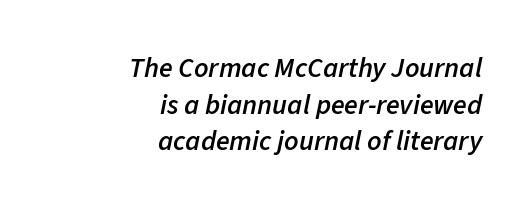
{"italic": "yes", "lean": "right", "slant_degrees": 11, "bold": "semi", "weight": "semibold", "width": "normal", "stroke_contrast": "low", "x_height": "medium", "monospaced": "no", "underline": "no", "align": "right", "line_spacing": "normal", "line_spacing_ratio": 1.31, "letter_spacing": "normal", "letter_spacing_em": 0.0, "glyph_px": 28}
